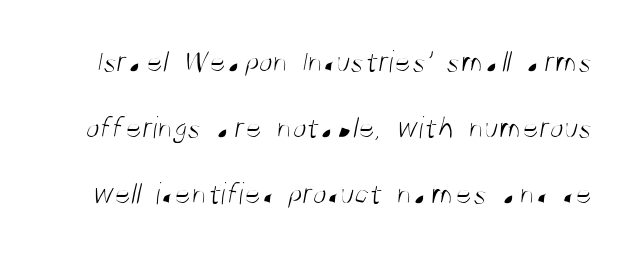
The image shows 32 px light, condensed sans-serif type; set loose line spacing (2.07x), normal letter spacing, not underlined; medium stroke contrast and a large x-height.
